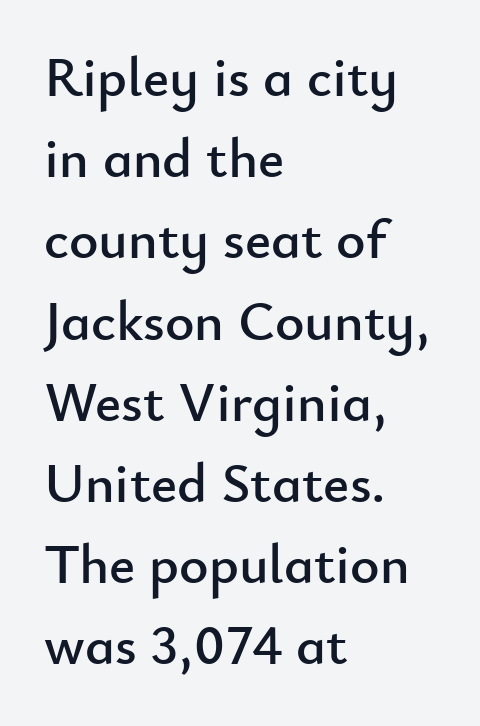
The lettering holds an erect, upright posture throughout. The text was rendered using a sans face with plain stroke endings. Words float on clear page, feet unadorned. The face used here is rendered with its standard letterfit. How would I describe the line gaps? Plain and ordinary.
